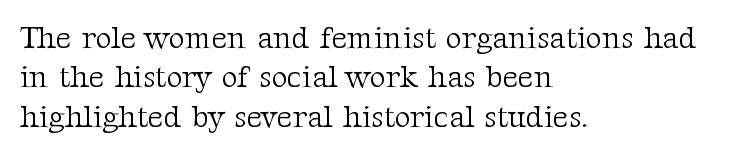
Q: Is the text bold? A: No.
Q: Is the text italic (slanted)? A: No, it is upright.
Q: Is the typeface a serif or a sans-serif typeface? A: Serif.
Q: Is the text underlined? A: No.
Q: How is the paragraph aligned? A: Left-aligned.
Q: Is the spacing between letters normal or unusually wide? A: Normal.
Q: Is the spacing between lines tight, normal or loose? A: Normal.
Q: Width (condensed, normal, or wide)? A: Normal.
Q: Stroke contrast? A: Medium.
Q: x-height? A: Medium.
Q: Monospaced? A: No.
